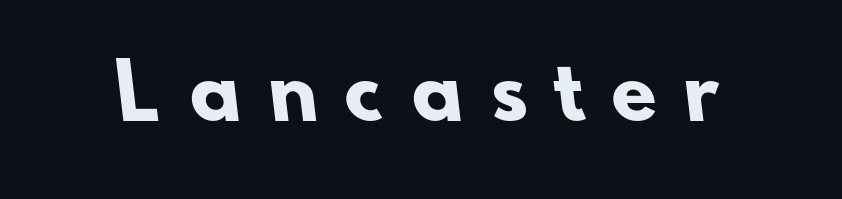
Decoration check: the copy has no underline. Characters follow at a spacing far wider than the type designer built in. Notice how thick the strokes are: this is what a full bold looks like. Here the designer chose a conventional face with non-uniform glyph widths.
